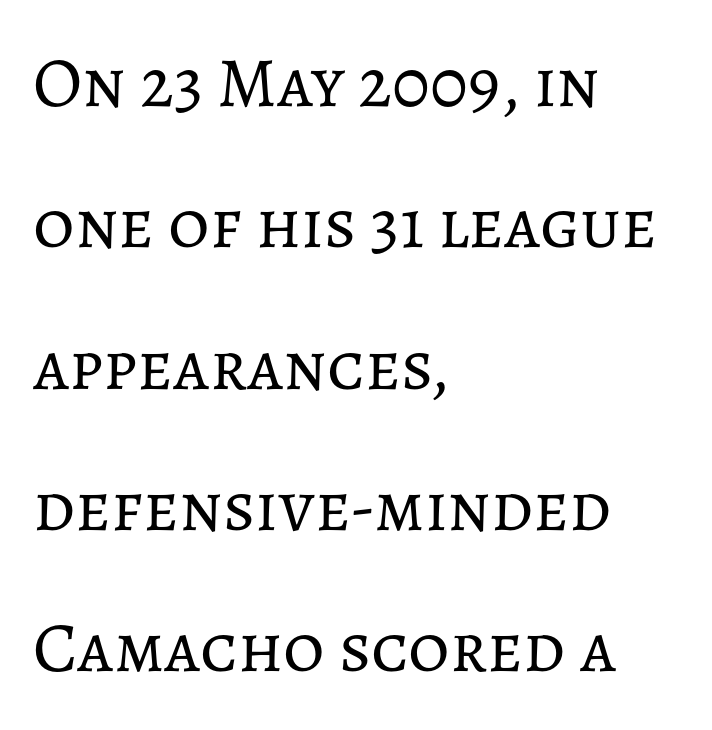
Q: Is the text bold? A: No.
Q: Is the text italic (slanted)? A: No, it is upright.
Q: Is the text underlined? A: No.
Q: How is the paragraph aligned? A: Left-aligned.
Q: Is the spacing between letters normal or unusually wide? A: Normal.
Q: Is the spacing between lines tight, normal or loose? A: Loose.
Q: Width (condensed, normal, or wide)? A: Normal.
Q: Stroke contrast? A: Low.
Q: x-height? A: Medium.
Q: Monospaced? A: No.
